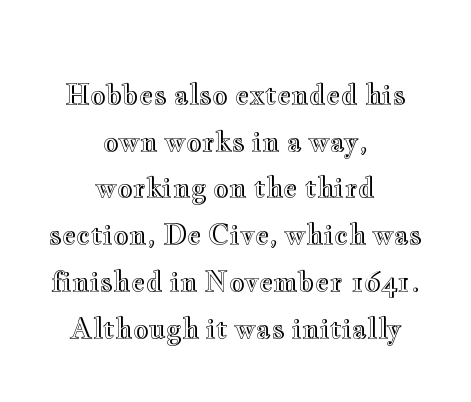
Q: Is the text italic (slanted)? A: No, it is upright.
Q: Is the text underlined? A: No.
Q: How is the paragraph aligned? A: Centered.
Q: Is the spacing between letters normal or unusually wide? A: Normal.
